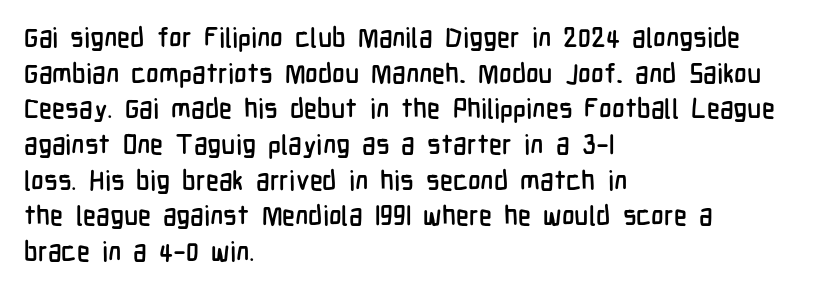
Line spacing here is normal. In terms of posture, this sample is upright. A bare baseline throughout the passage. Does the copy run flush right? No — it runs flush left. You could call the tracking neutral — neither tight nor loose.
